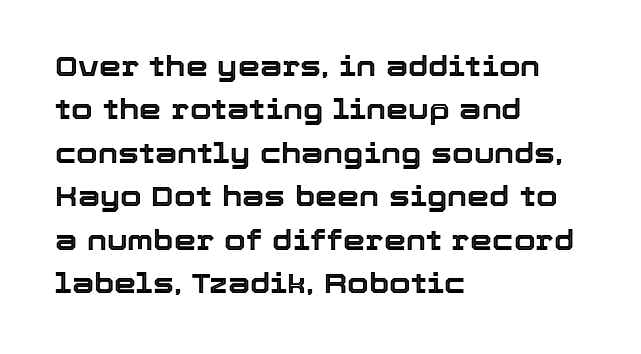
Q: Is the text italic (slanted)? A: No, it is upright.
Q: Is the text underlined? A: No.
Q: How is the paragraph aligned? A: Left-aligned.
Q: Is the spacing between letters normal or unusually wide? A: Normal.
Q: Is the spacing between lines tight, normal or loose? A: Normal.
Q: Width (condensed, normal, or wide)? A: Normal.
Q: x-height? A: Medium.
Q: Monospaced? A: No.
